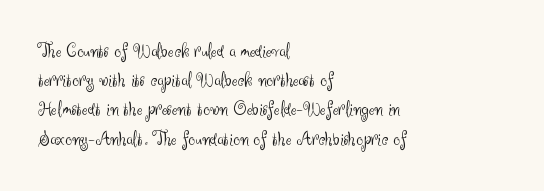
{"italic": "no", "bold": "no", "underline": "no", "align": "left", "line_spacing": "normal", "line_spacing_ratio": 1.39, "letter_spacing": "normal", "letter_spacing_em": 0.0, "glyph_px": 21}
